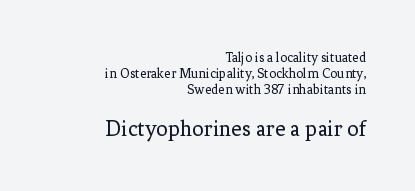
Q: Is the text bold? A: No.
Q: Is the text italic (slanted)? A: No, it is upright.
Q: Is the text underlined? A: No.
Q: How is the paragraph aligned? A: Right-aligned.
Q: Is the spacing between letters normal or unusually wide? A: Normal.
Q: Is the spacing between lines tight, normal or loose? A: Tight.
Q: Which block of text is set in a larger size, the first (top) or the second (bottom)? A: The second (bottom) one.
